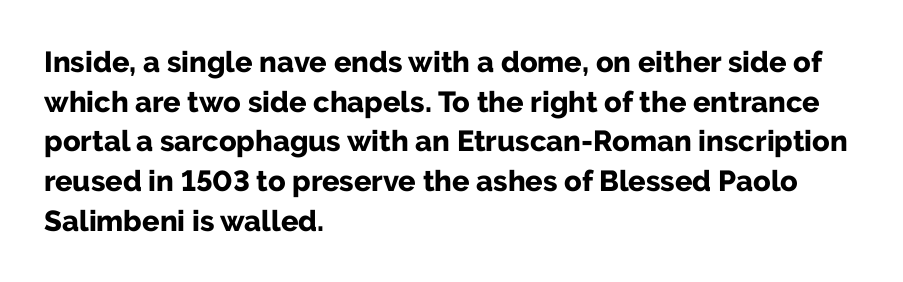
{"serif": "no", "italic": "no", "bold": "yes", "weight": "bold", "width": "normal", "stroke_contrast": "low", "x_height": "medium", "monospaced": "no", "underline": "no", "align": "left", "line_spacing": "normal", "line_spacing_ratio": 1.37, "letter_spacing": "normal", "letter_spacing_em": 0.0, "glyph_px": 29}
